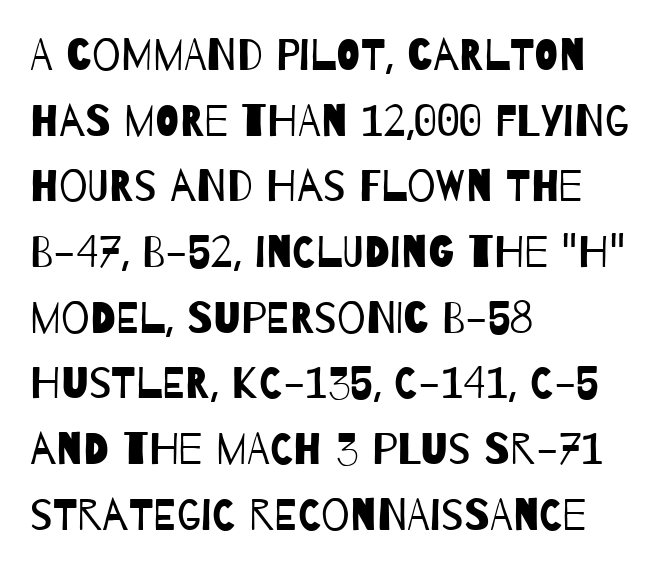
The image shows 45 px regular-weight, condensed sans-serif type; set left-aligned, normal line spacing (1.46x), normal letter spacing, not underlined; low stroke contrast and a large x-height.
